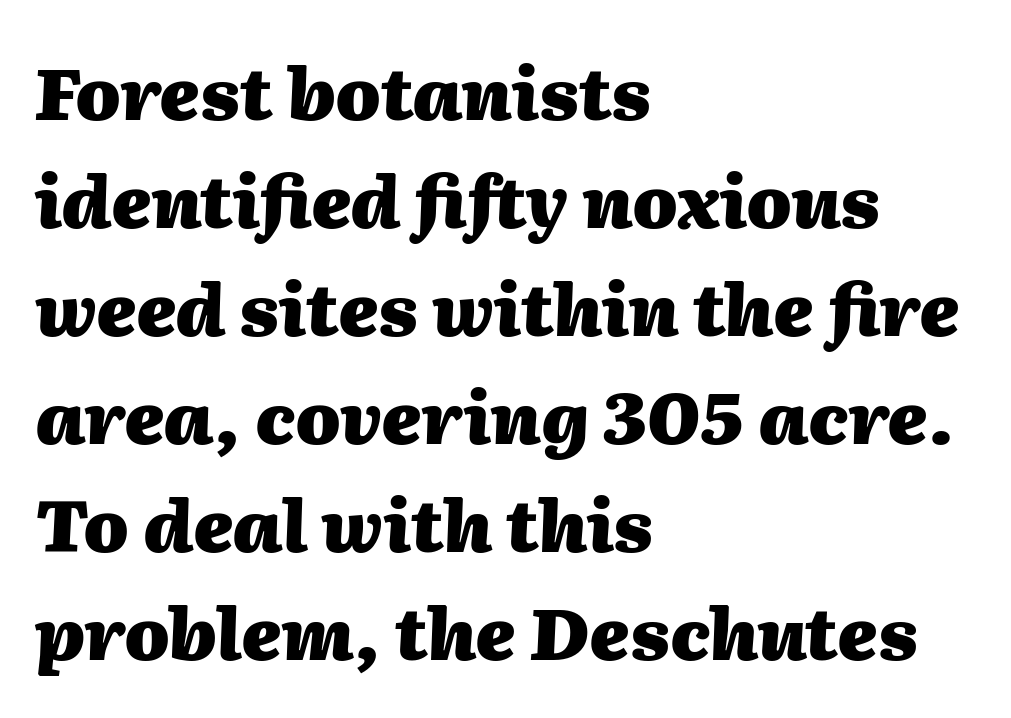
The image shows 72 px heavy type, italic (leaning right); set left-aligned, normal line spacing (1.5x), normal letter spacing, not underlined; medium stroke contrast and a medium x-height.
